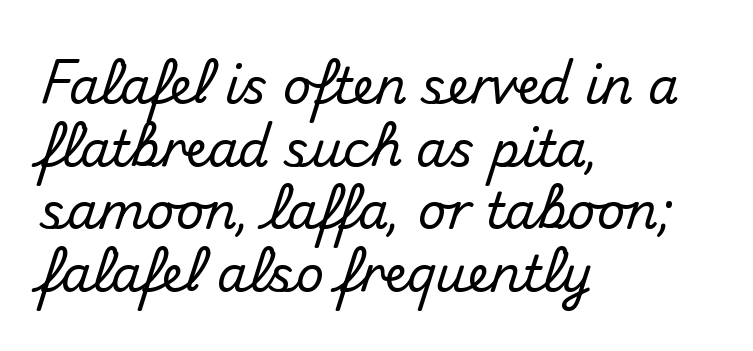
The image shows 49 px sans-serif type; set left-aligned, normal line spacing (1.28x), normal letter spacing, not underlined; medium stroke contrast and a small x-height.
